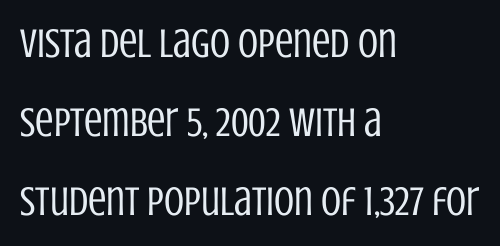
{"serif": "no", "italic": "no", "bold": "no", "weight": "regular", "width": "condensed", "stroke_contrast": "low", "x_height": "large", "monospaced": "no", "underline": "no", "align": "left", "line_spacing": "loose", "line_spacing_ratio": 1.93, "letter_spacing": "normal", "letter_spacing_em": 0.0, "glyph_px": 41}
